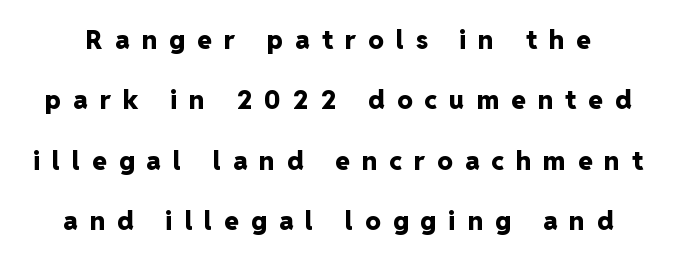
Reading down the column, the eye jumps a long way to each next line. This is roman type, the default non-slanted kind. You'd pick this weight for a headline — it's a proper bold. Nobody drew a line under any word here.
